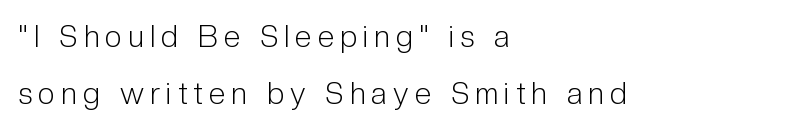
The letterforms sit at book weight or below. The tracking reads as deliberately expanded to a designer's eye. Has an underline been added? It has not. Is there any slant? The stems are plumb. Is this a fixed-width face? No — the glyphs have proportional, varying widths.
